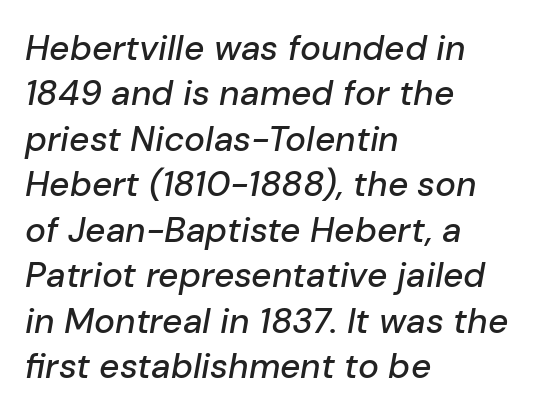
{"italic": "yes", "lean": "right", "slant_degrees": 10, "width": "normal", "stroke_contrast": "low", "x_height": "medium", "monospaced": "no", "underline": "no", "align": "left", "line_spacing": "normal", "line_spacing_ratio": 1.3, "letter_spacing": "normal", "letter_spacing_em": 0.0, "glyph_px": 35}
